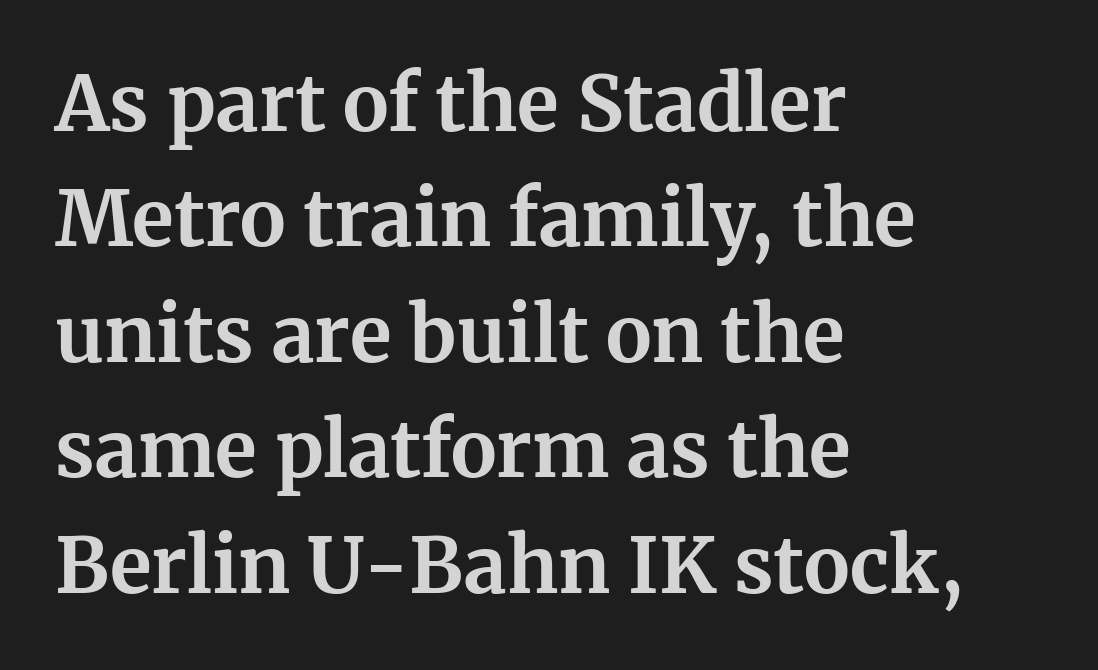
{"serif": "yes", "italic": "no", "bold": "yes", "weight": "bold", "width": "normal", "stroke_contrast": "medium", "x_height": "medium", "monospaced": "no", "underline": "no", "align": "left", "line_spacing": "normal", "line_spacing_ratio": 1.5, "letter_spacing": "normal", "letter_spacing_em": 0.0, "glyph_px": 77}
